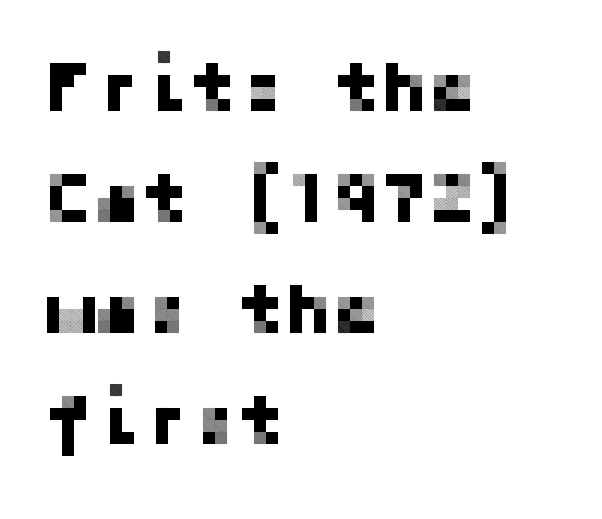
{"serif": "no", "italic": "no", "width": "normal", "stroke_contrast": "low", "x_height": "medium", "underline": "no", "align": "left", "line_spacing": "normal", "line_spacing_ratio": 1.54, "letter_spacing": "normal", "letter_spacing_em": 0.0, "glyph_px": 72}
